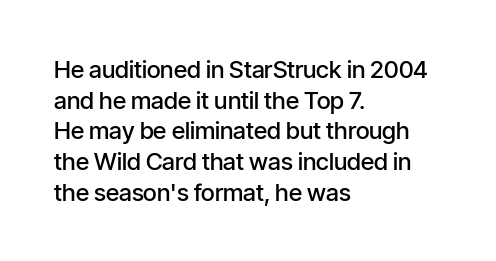
The image shows 24 px text type, upright; set left-aligned, normal line spacing (1.28x), normal letter spacing, not underlined.
